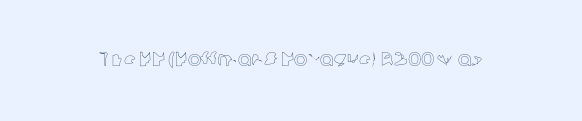
The image shows 20 px text type, upright; set normal letter spacing, not underlined.
